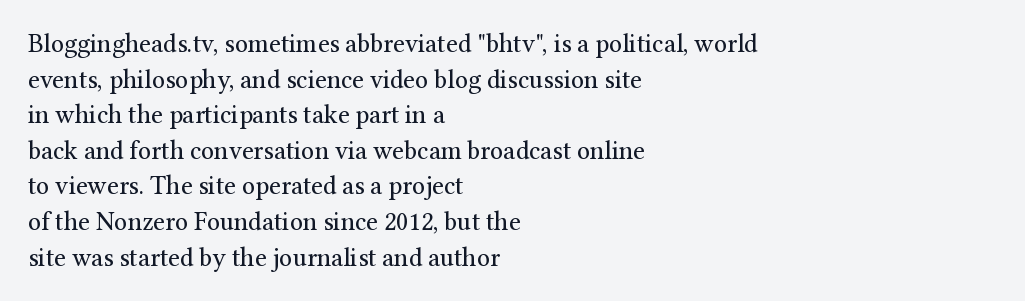
Q: Is the text bold? A: No.
Q: Is the text italic (slanted)? A: No, it is upright.
Q: Is the text underlined? A: No.
Q: How is the paragraph aligned? A: Left-aligned.
Q: Is the spacing between letters normal or unusually wide? A: Normal.
Q: Is the spacing between lines tight, normal or loose? A: Normal.
